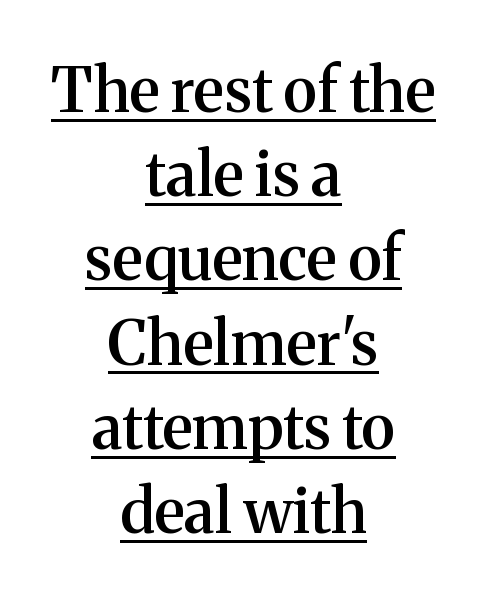
{"serif": "yes", "italic": "no", "bold": "semi", "weight": "semibold", "width": "normal", "stroke_contrast": "medium", "x_height": "medium", "monospaced": "no", "underline": "yes", "align": "center", "line_spacing": "normal", "line_spacing_ratio": 1.38, "letter_spacing": "normal", "letter_spacing_em": 0.0, "glyph_px": 61}
